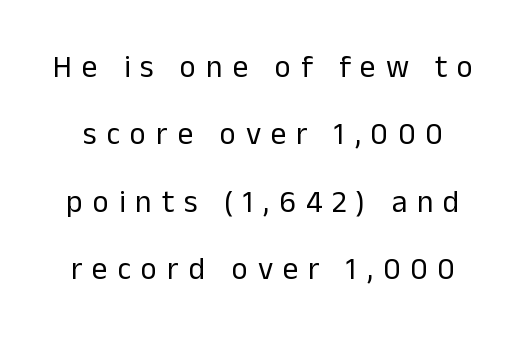
{"serif": "no", "italic": "no", "bold": "no", "weight": "regular", "width": "normal", "stroke_contrast": "low", "x_height": "medium", "monospaced": "no", "underline": "no", "line_spacing": "loose", "line_spacing_ratio": 2.17, "letter_spacing": "wide", "letter_spacing_em": 0.32, "glyph_px": 31}
